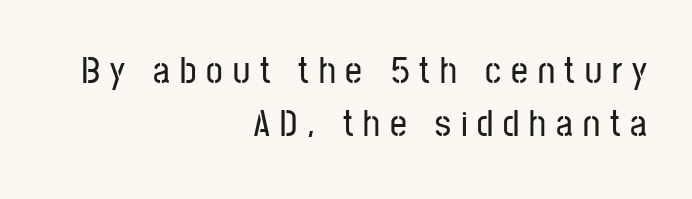
The letters stand straight up with perfectly vertical stems. Right-aligned paragraph, ragged on the left. The space directly below the letters is spotless. The rendering inserts visible extra space after every character. Students, observe: this is what conventionally led text looks like. Is this a fixed-width face? No — the glyphs have proportional, varying widths.
